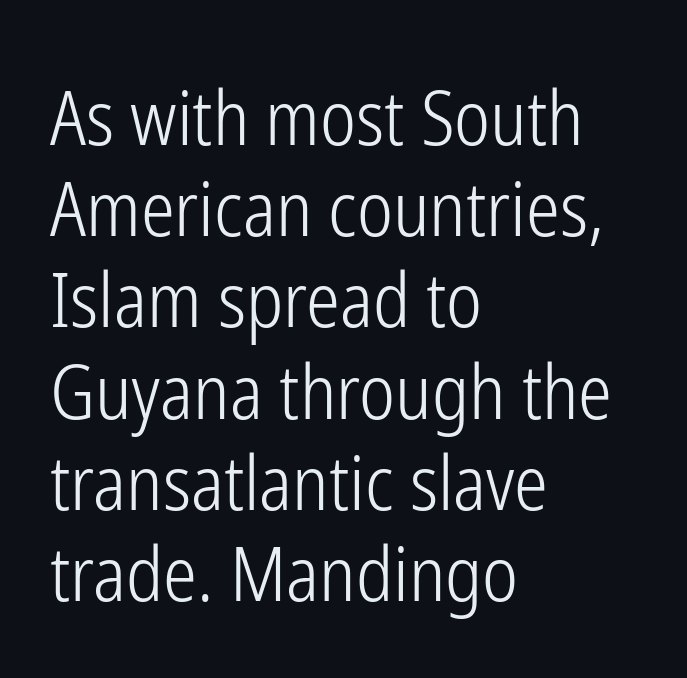
The image shows 76 px light, condensed sans-serif type, upright; set left-aligned, line spacing 1.2x, normal letter spacing, not underlined; low stroke contrast and a medium x-height.
